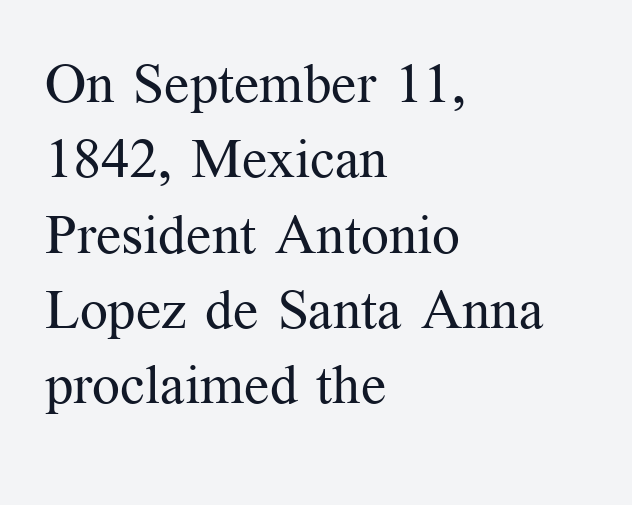
The image shows 55 px regular-weight serif type, upright; set left-aligned, normal line spacing (1.37x), normal letter spacing, not underlined; medium stroke contrast and a medium x-height.
